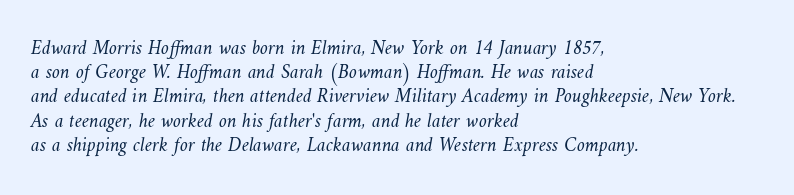
Q: Is the text bold? A: No.
Q: Is the text underlined? A: No.
Q: How is the paragraph aligned? A: Left-aligned.
Q: Is the spacing between letters normal or unusually wide? A: Normal.
